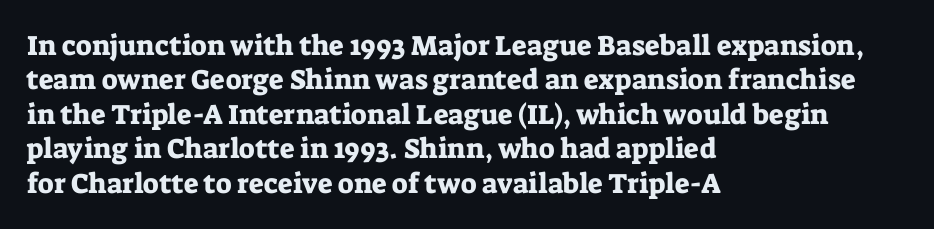
The letters carry serifs — small finishing strokes at the ends of their stems. A typesetter would mark this as roman, not italic. The zone under the glyphs is completely vacant. Here the designer chose a conventional face with non-uniform glyph widths.
